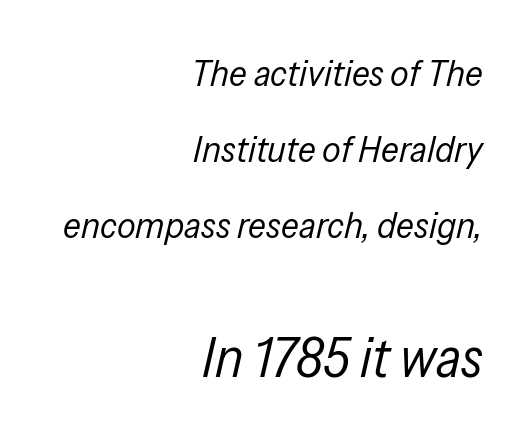
The image shows 55 px regular-weight, condensed type, italic (leaning right); set right-aligned, loose line spacing (2.06x), normal letter spacing, not underlined; the second (bottom) block is 1.49x larger; low stroke contrast and a medium x-height.
